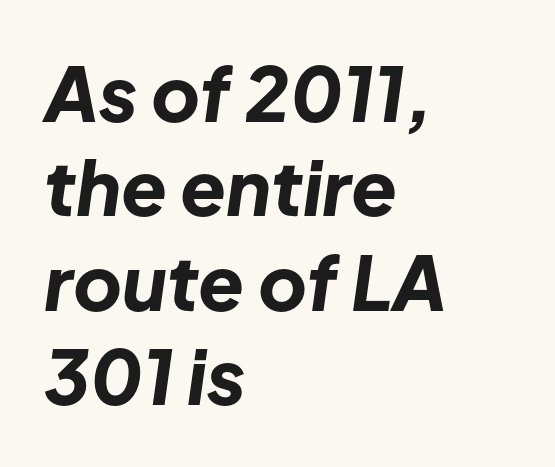
Q: Is the text bold? A: Yes.
Q: Is the text italic (slanted)? A: Yes, it leans right by about 8 degrees.
Q: Is the text underlined? A: No.
Q: How is the paragraph aligned? A: Left-aligned.
Q: Is the spacing between letters normal or unusually wide? A: Normal.
Q: Is the spacing between lines tight, normal or loose? A: Normal.
Q: Width (condensed, normal, or wide)? A: Normal.
Q: Stroke contrast? A: Low.
Q: x-height? A: Medium.
Q: Monospaced? A: No.
